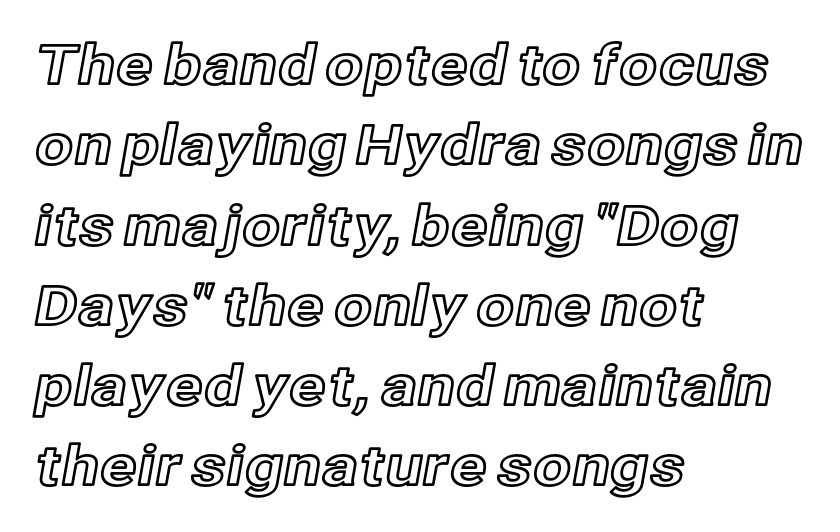
Q: Is the text italic (slanted)? A: Yes.
Q: Is the text underlined? A: No.
Q: How is the paragraph aligned? A: Left-aligned.
Q: Is the spacing between letters normal or unusually wide? A: Normal.
Q: Is the spacing between lines tight, normal or loose? A: Normal.
Q: Width (condensed, normal, or wide)? A: Normal.
Q: x-height? A: Medium.
Q: Monospaced? A: No.
